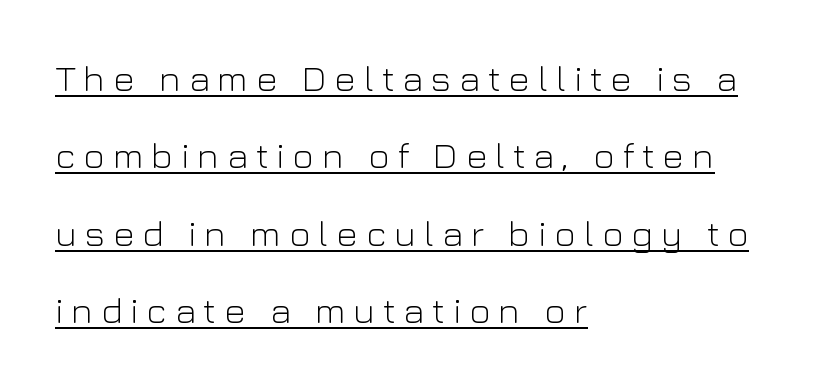
The image shows 37 px light sans-serif type, upright; set left-aligned, loose line spacing (2.09x), unusually wide letter spacing (+0.21 em), underlined; low stroke contrast and a medium x-height.
